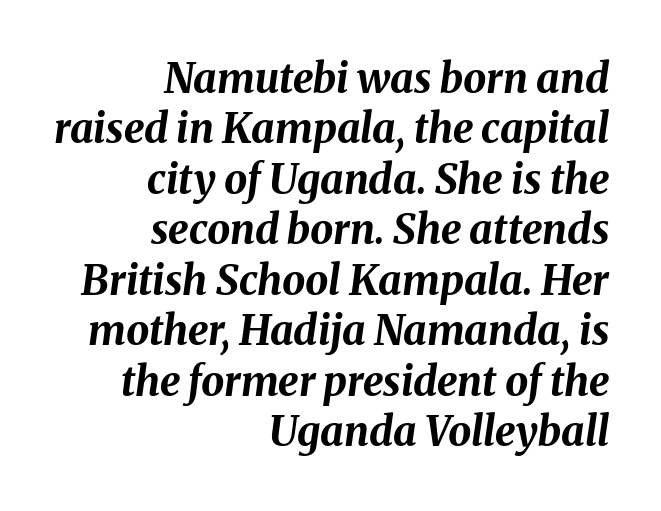
The image shows 41 px bold type, italic (leaning right); set right-aligned, line spacing 1.23x, normal letter spacing, not underlined; medium stroke contrast and a medium x-height.
